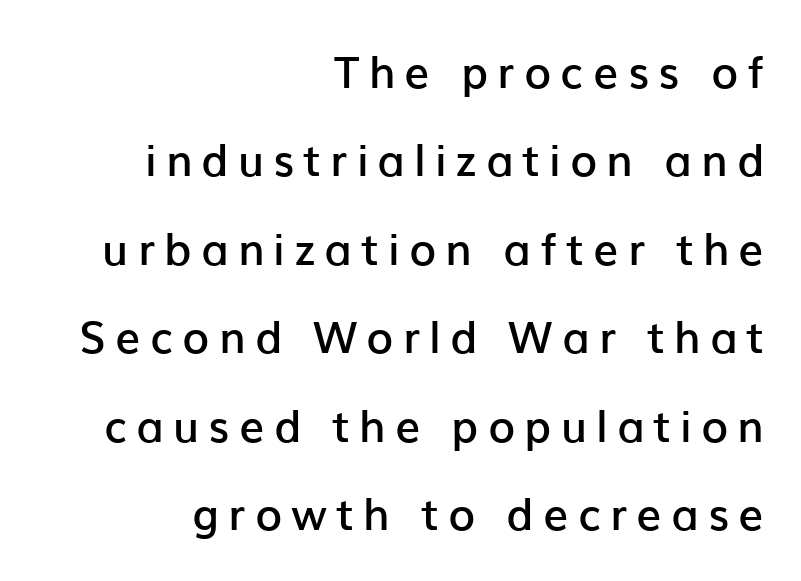
The image shows 44 px semibold sans-serif type, upright; set right-aligned, loose line spacing (2.01x), unusually wide letter spacing (+0.21 em), not underlined; low stroke contrast and a medium x-height.
